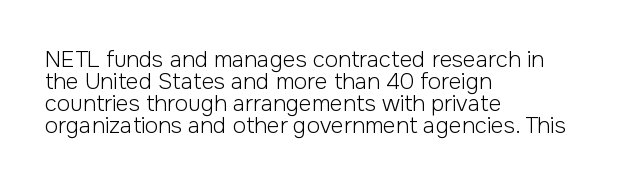
Q: Is the text bold? A: No.
Q: Is the text italic (slanted)? A: No, it is upright.
Q: Is the text underlined? A: No.
Q: How is the paragraph aligned? A: Left-aligned.
Q: Is the spacing between letters normal or unusually wide? A: Normal.
Q: Is the spacing between lines tight, normal or loose? A: Tight.
